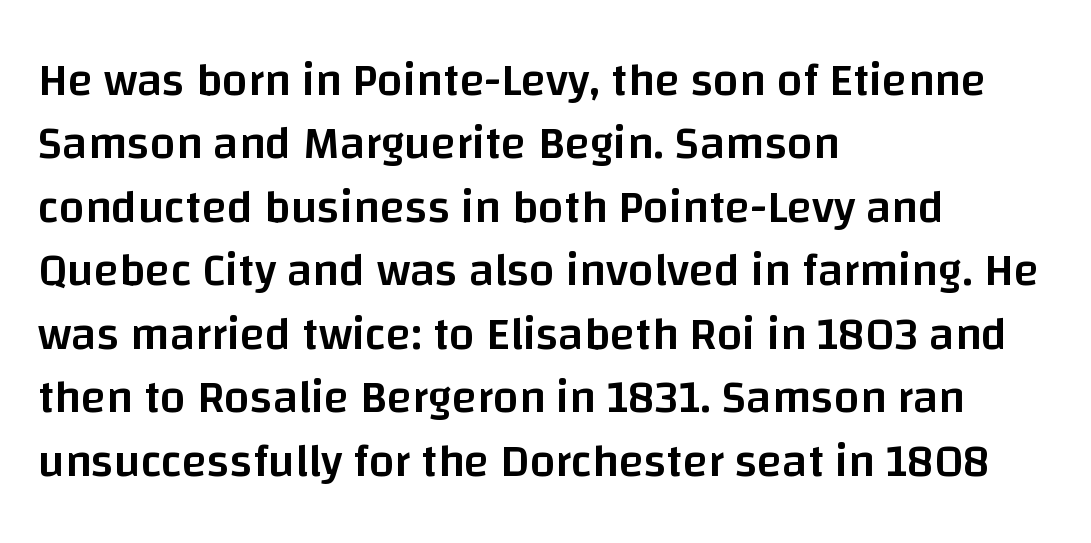
Q: Is the text bold? A: Semi-bold.
Q: Is the text italic (slanted)? A: No, it is upright.
Q: Is the typeface a serif or a sans-serif typeface? A: Sans-serif.
Q: Is the text underlined? A: No.
Q: How is the paragraph aligned? A: Left-aligned.
Q: Is the spacing between letters normal or unusually wide? A: Normal.
Q: Is the spacing between lines tight, normal or loose? A: Normal.
Q: Width (condensed, normal, or wide)? A: Normal.
Q: Stroke contrast? A: Low.
Q: x-height? A: Large.
Q: Monospaced? A: No.
